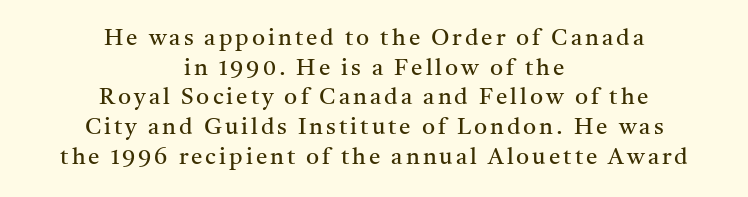
The image shows 23 px text type, upright; set centered, normal line spacing (1.29x), not underlined.
